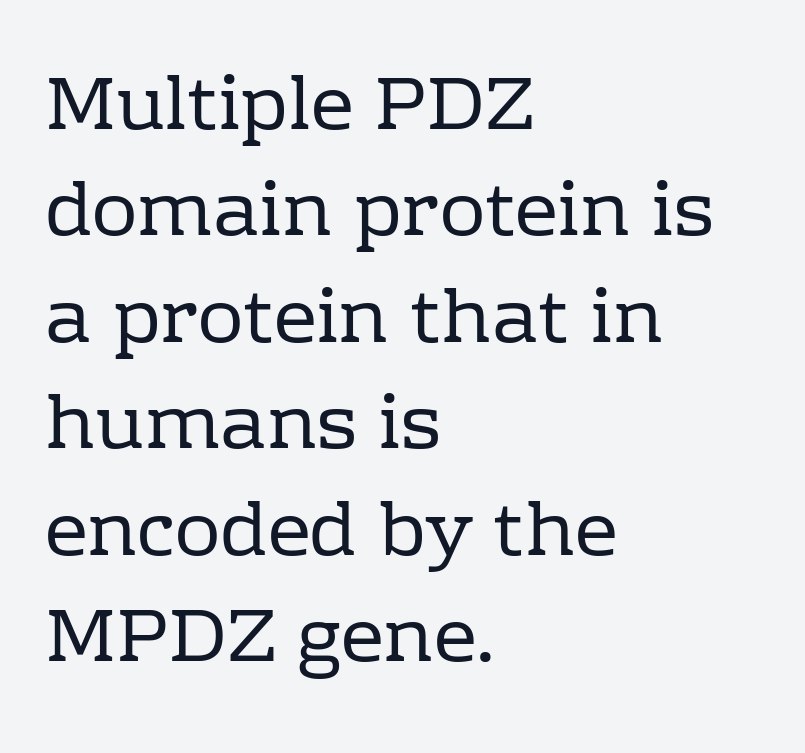
{"serif": "yes", "italic": "no", "bold": "no", "weight": "regular", "width": "normal", "stroke_contrast": "low", "x_height": "medium", "monospaced": "no", "underline": "no", "align": "left", "line_spacing": "normal", "line_spacing_ratio": 1.4, "letter_spacing": "normal", "letter_spacing_em": 0.0, "glyph_px": 76}
